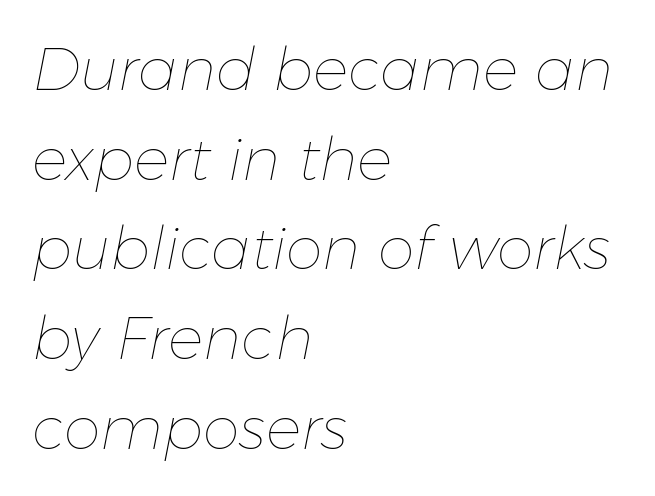
The image shows 59 px thin type, italic (leaning right); set left-aligned, normal line spacing (1.52x), normal letter spacing, not underlined; low stroke contrast and a medium x-height.
